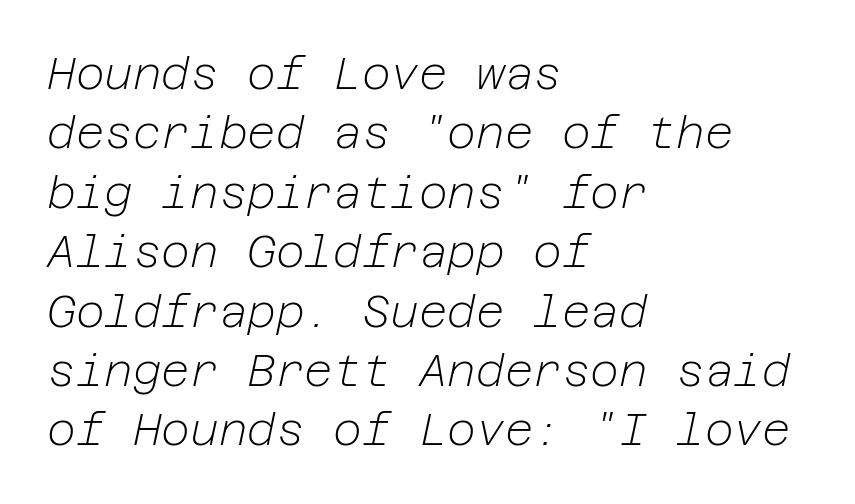
The font sits on the lighter half of the weight spectrum, regular included. Nothing unusual about the tracking: characters are spaced as the font intends. Layout note: lines flush left. The whole block is typeset with a tilt.
